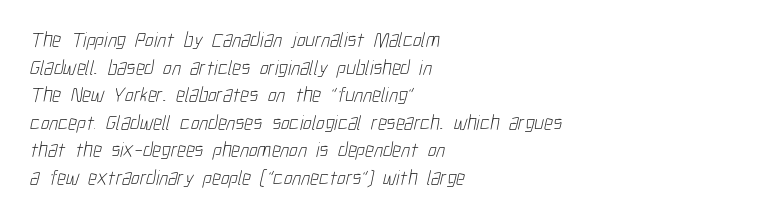
Is this a heavy cut? Hardly; it is regular or lighter. The passage shown has conventional tracking throughout. No word sits above an underline. Whoever set this chose a conventional vertical rhythm. The rendering anchors every line to the left-hand side.
